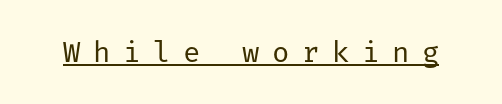
The image shows 29 px regular-weight sans-serif type, upright; set unusually wide letter spacing (+0.43 em), underlined; low stroke contrast and a medium x-height.
